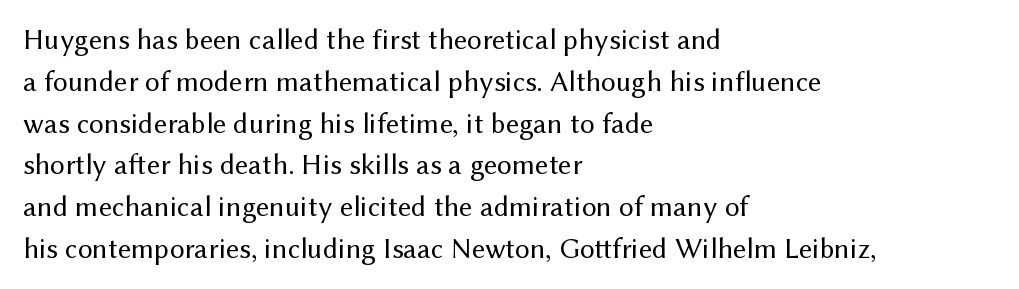
The letters advance in unequal steps, a hallmark of proportional type. Casual observation: everything's shoved over to the left. You can tell it's not italic because the verticals are truly vertical. These lines sit exactly where default settings would place them.
